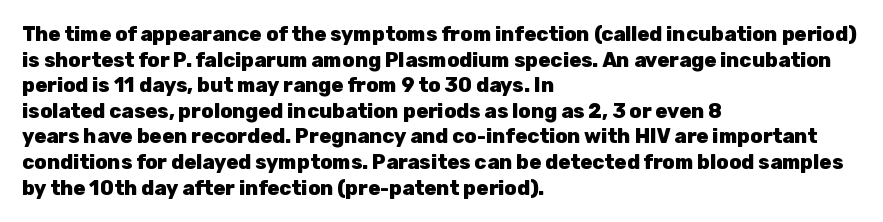
{"italic": "no", "bold": "yes", "underline": "no", "align": "left", "line_spacing": "normal", "line_spacing_ratio": 1.28, "letter_spacing": "normal", "letter_spacing_em": 0.0, "glyph_px": 20}
